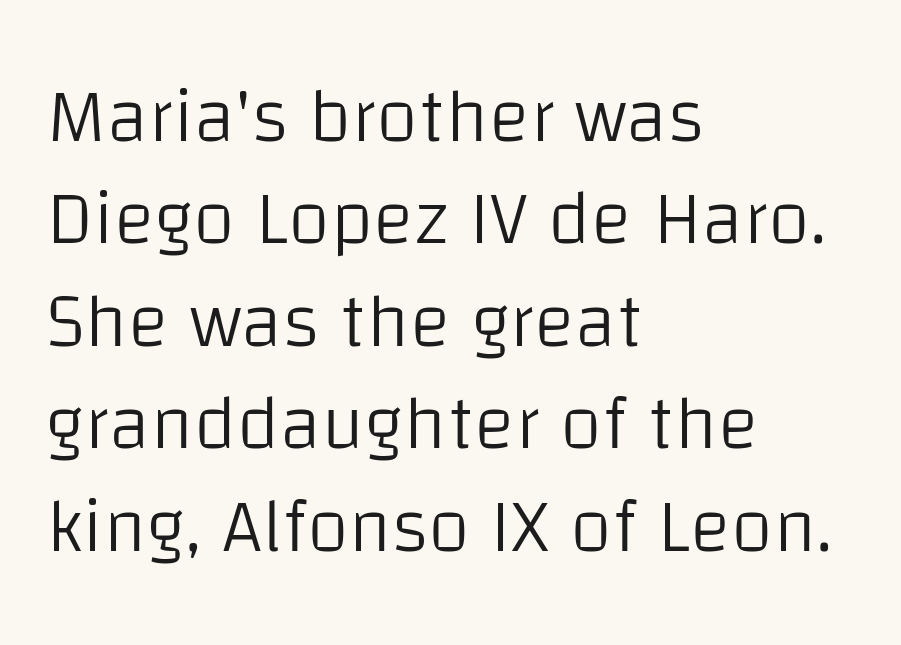
Q: Is the text bold? A: No.
Q: Is the text italic (slanted)? A: No, it is upright.
Q: Is the typeface a serif or a sans-serif typeface? A: Sans-serif.
Q: Is the text underlined? A: No.
Q: How is the paragraph aligned? A: Left-aligned.
Q: Is the spacing between letters normal or unusually wide? A: Normal.
Q: Is the spacing between lines tight, normal or loose? A: Normal.
Q: Width (condensed, normal, or wide)? A: Normal.
Q: Stroke contrast? A: Low.
Q: x-height? A: Large.
Q: Monospaced? A: No.
